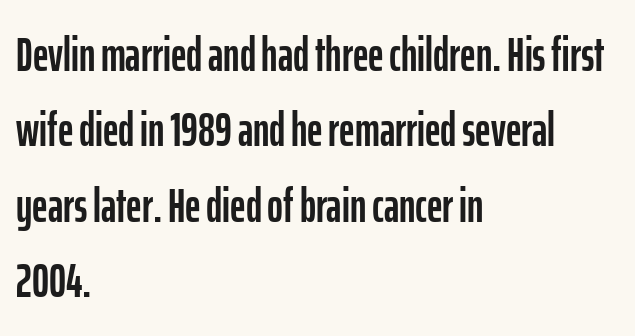
Beneath every word, the page is bare. Type style note: lacks serifs. The letters stand upright; this is a roman face. Is there much room between lines? A standard amount, neither cramped nor airy.
